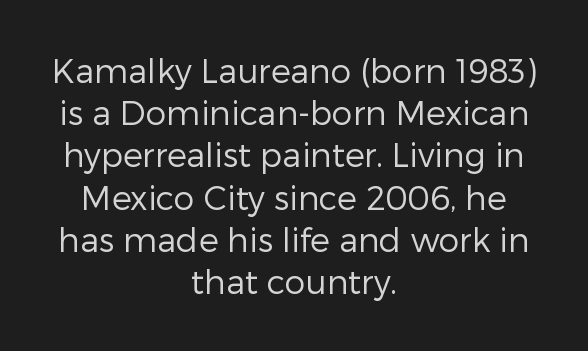
Q: Is the text bold? A: No.
Q: Is the text italic (slanted)? A: No, it is upright.
Q: Is the typeface a serif or a sans-serif typeface? A: Sans-serif.
Q: Is the text underlined? A: No.
Q: How is the paragraph aligned? A: Centered.
Q: Is the spacing between letters normal or unusually wide? A: Normal.
Q: Is the spacing between lines tight, normal or loose? A: Normal.
Q: Width (condensed, normal, or wide)? A: Normal.
Q: Stroke contrast? A: Low.
Q: x-height? A: Medium.
Q: Monospaced? A: No.
